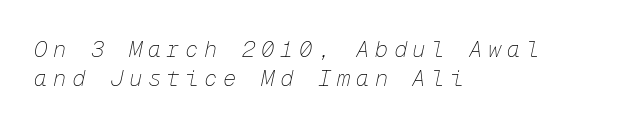
Q: Is the text bold? A: No.
Q: Is the text italic (slanted)? A: Yes, it leans right by about 12 degrees.
Q: Is the text underlined? A: No.
Q: How is the paragraph aligned? A: Left-aligned.
Q: Is the spacing between letters normal or unusually wide? A: Unusually wide.
Q: Is the spacing between lines tight, normal or loose? A: Normal.
